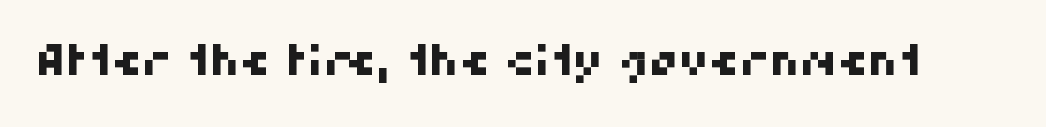
Q: Is the typeface a serif or a sans-serif typeface? A: Sans-serif.
Q: Is the text underlined? A: No.
Q: Is the spacing between letters normal or unusually wide? A: Normal.
Q: Width (condensed, normal, or wide)? A: Normal.
Q: Stroke contrast? A: High.
Q: x-height? A: Medium.
Q: Monospaced? A: No.
